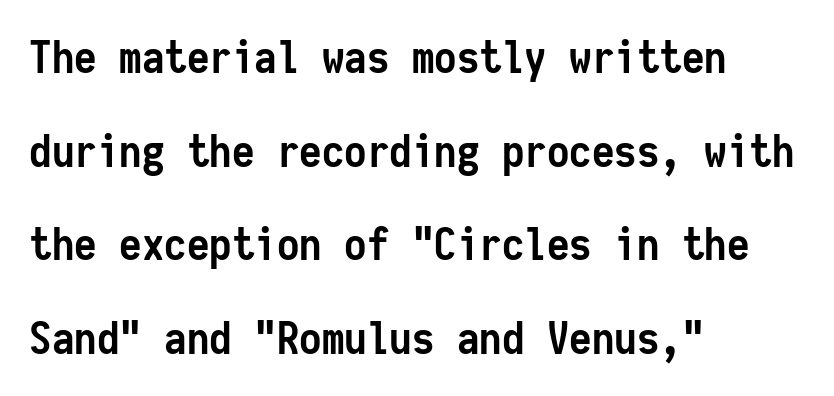
Upright lettering throughout. Quick note: interline space is abundant. A typesetter would call this zero additional tracking. The letters are bold, with thick, heavy strokes.
